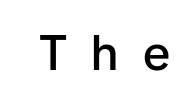
Is this a fixed-width face? No — the glyphs have proportional, varying widths. Look at the stroke-to-counter ratio: somewhat heavy, a semibold. Check under the words: just untouched page. The rendering inserts visible extra space after every character. This sample uses a sans-serif face. Quick note: not italic, upright.
